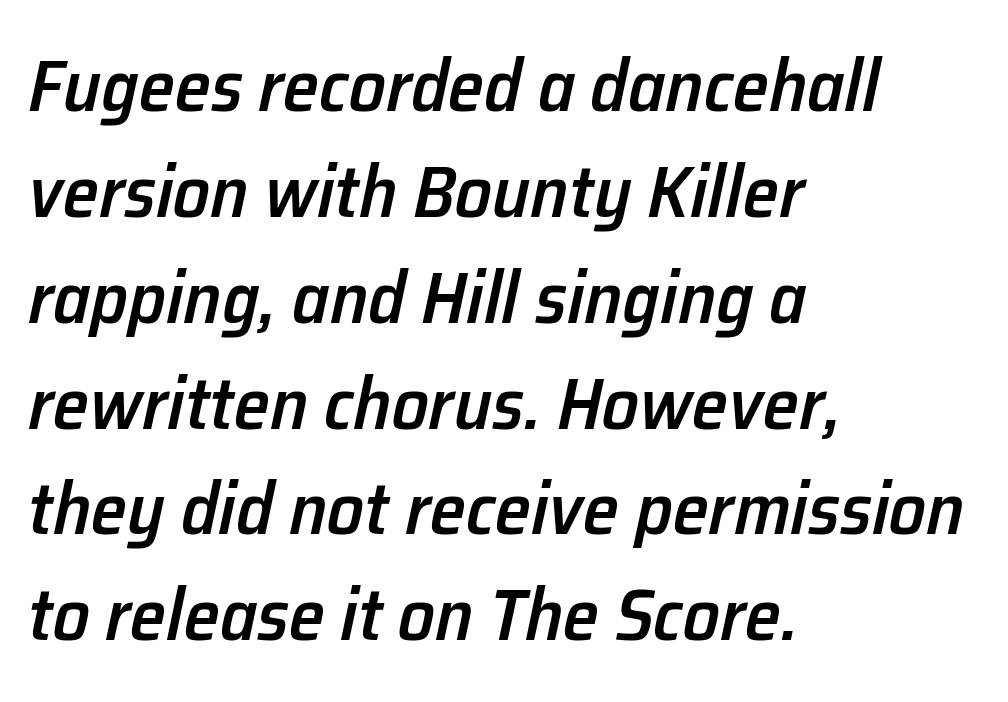
Q: Is the text bold? A: Semi-bold.
Q: Is the text italic (slanted)? A: Yes, it leans right by about 12 degrees.
Q: Is the text underlined? A: No.
Q: How is the paragraph aligned? A: Left-aligned.
Q: Is the spacing between letters normal or unusually wide? A: Normal.
Q: Is the spacing between lines tight, normal or loose? A: Normal.
Q: Width (condensed, normal, or wide)? A: Normal.
Q: Stroke contrast? A: Low.
Q: x-height? A: Medium.
Q: Monospaced? A: No.
